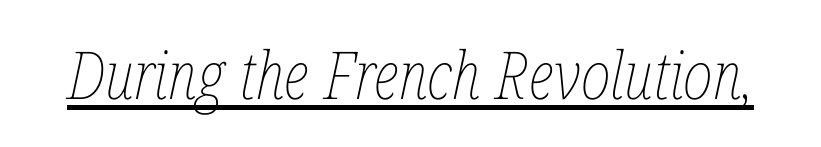
Vertical stems look standard width or narrower in stroke. Varying glyph widths throughout — classic text-font behaviour. The lettering is marked with a stroke running underneath it. Tracking here is standard; glyphs follow each other at the usual distance. Tall strokes in this sample are angled rather than plumb.
